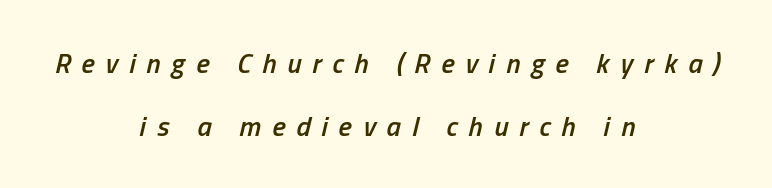
{"italic": "yes", "lean": "right", "slant_degrees": 13, "bold": "semi", "weight": "semibold", "width": "condensed", "stroke_contrast": "low", "x_height": "medium", "monospaced": "no", "underline": "no", "align": "center", "line_spacing": "loose", "line_spacing_ratio": 2.25, "letter_spacing": "wide", "letter_spacing_em": 0.39, "glyph_px": 28}
